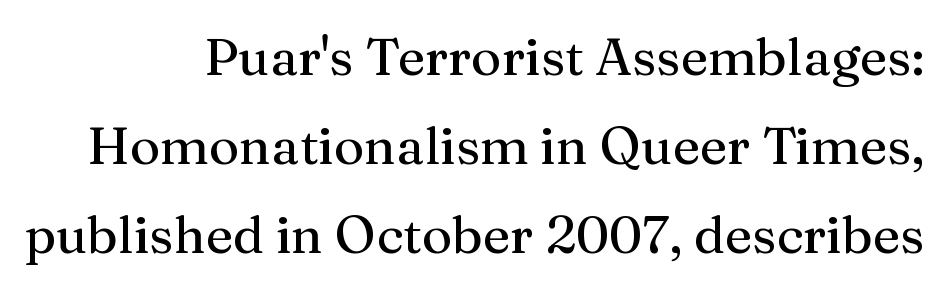
{"serif": "yes", "italic": "no", "width": "normal", "stroke_contrast": "medium", "x_height": "medium", "monospaced": "no", "underline": "no", "align": "right", "line_spacing_ratio": 1.71, "letter_spacing": "normal", "letter_spacing_em": 0.0, "glyph_px": 52}
